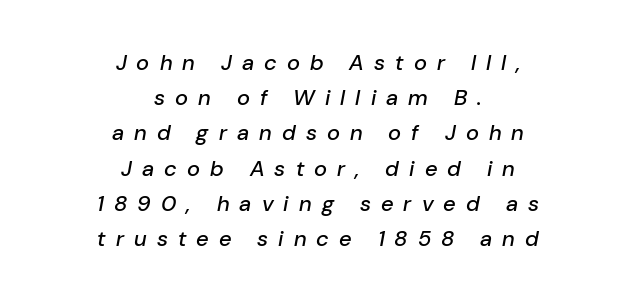
{"italic": "yes", "lean": "right", "slant_degrees": 10, "underline": "no", "align": "center", "line_spacing": "normal", "line_spacing_ratio": 1.6, "letter_spacing": "wide", "letter_spacing_em": 0.46, "glyph_px": 22}
